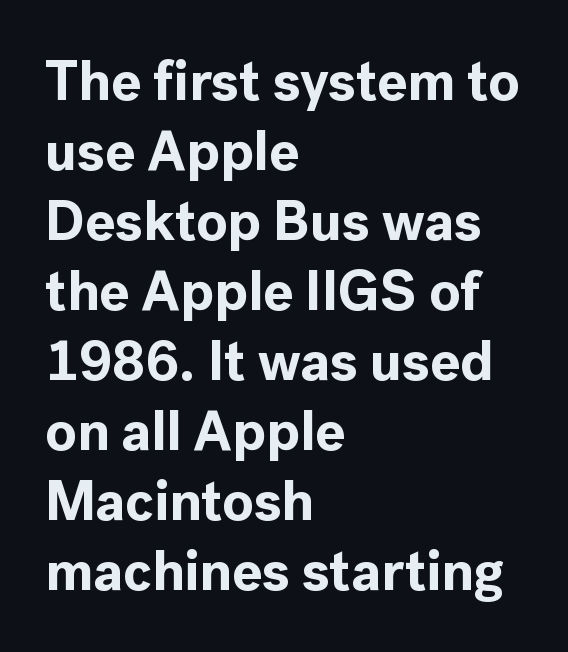
The image shows 56 px bold sans-serif type, upright; set left-aligned, normal line spacing (1.25x), normal letter spacing, not underlined; a medium x-height.
